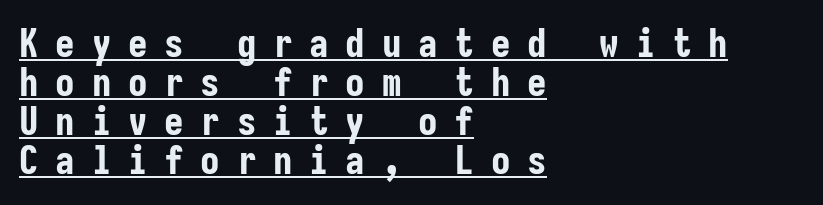
Q: Is the text bold? A: Yes.
Q: Is the text italic (slanted)? A: No, it is upright.
Q: Is the typeface a serif or a sans-serif typeface? A: Sans-serif.
Q: Is the text underlined? A: Yes.
Q: How is the paragraph aligned? A: Left-aligned.
Q: Is the spacing between letters normal or unusually wide? A: Unusually wide.
Q: Is the spacing between lines tight, normal or loose? A: Tight.
Q: Width (condensed, normal, or wide)? A: Condensed.
Q: Stroke contrast? A: Low.
Q: x-height? A: Medium.
Q: Monospaced? A: Yes.
